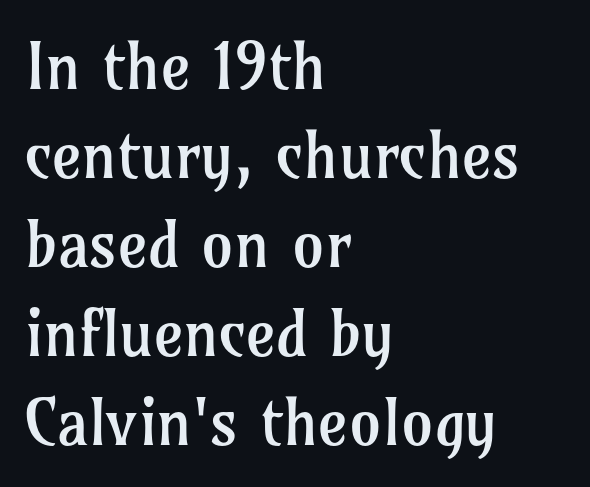
Q: Is the text bold? A: No.
Q: Is the text italic (slanted)? A: No, it is upright.
Q: Is the typeface a serif or a sans-serif typeface? A: Serif.
Q: Is the text underlined? A: No.
Q: How is the paragraph aligned? A: Left-aligned.
Q: Is the spacing between letters normal or unusually wide? A: Normal.
Q: Is the spacing between lines tight, normal or loose? A: Normal.
Q: Width (condensed, normal, or wide)? A: Normal.
Q: Stroke contrast? A: Low.
Q: x-height? A: Medium.
Q: Monospaced? A: No.
